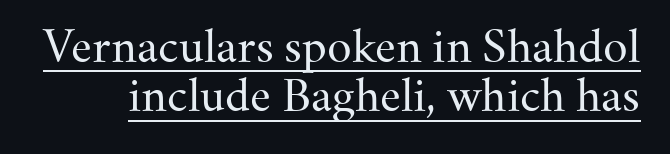
The image shows 43 px regular-weight serif type, upright; set tight line spacing (1.15x), normal letter spacing, underlined; medium stroke contrast and a small x-height.
